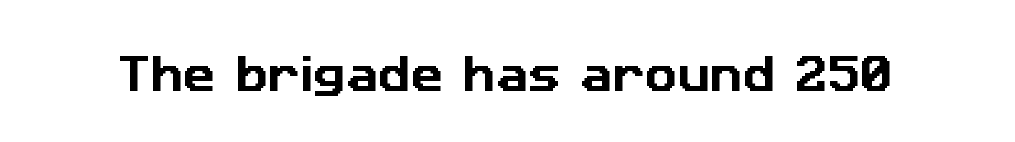
The face used here is proportionally spaced, like ordinary book or web type. The letters carry no serifs — their stems end cleanly without finishing strokes. Each row of text sits above clean, open space. The tracking reads as untouched default to a designer's eye.
